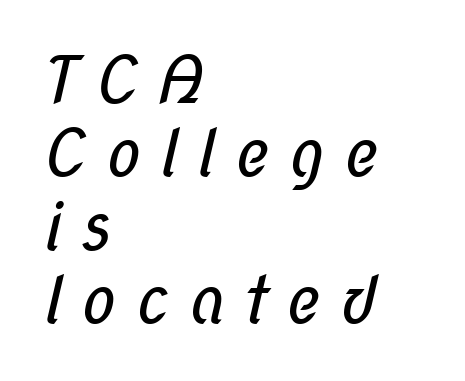
{"serif": "no", "bold": "no", "weight": "regular", "width": "condensed", "stroke_contrast": "low", "x_height": "medium", "monospaced": "no", "underline": "no", "align": "left", "line_spacing": "tight", "line_spacing_ratio": 1.13, "letter_spacing": "wide", "letter_spacing_em": 0.28, "glyph_px": 65}
